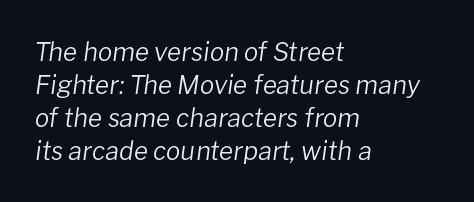
{"italic": "yes", "lean": "right", "slant_degrees": 8, "bold": "no", "underline": "no", "align": "left", "line_spacing": "normal", "line_spacing_ratio": 1.27, "letter_spacing": "normal", "letter_spacing_em": 0.0, "glyph_px": 26}
